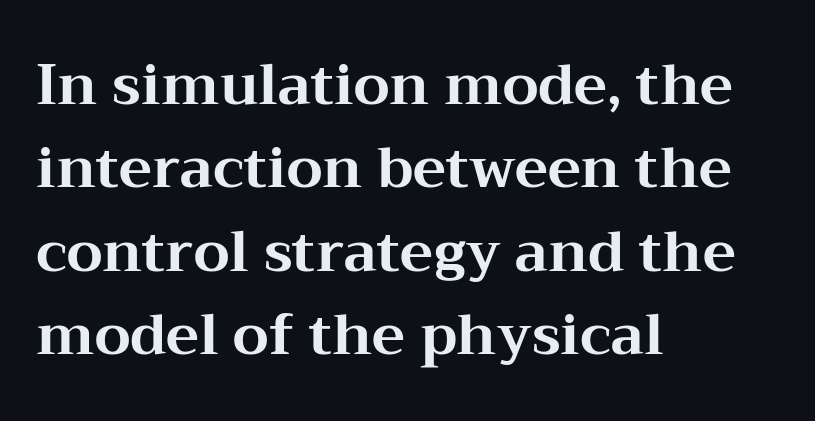
The image shows 56 px bold, wide serif type, upright; set left-aligned, normal line spacing (1.49x), normal letter spacing, not underlined; medium stroke contrast and a medium x-height.
